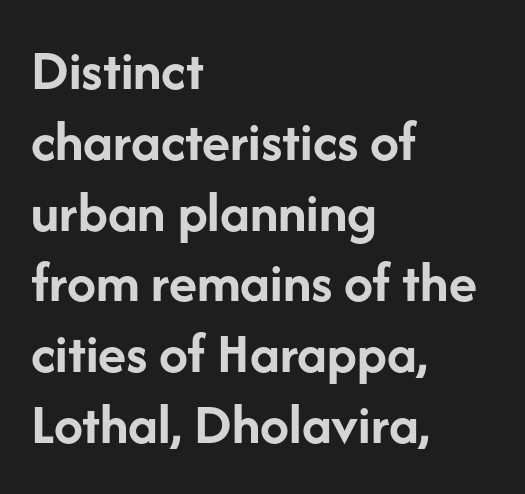
Q: Is the text bold? A: Yes.
Q: Is the text italic (slanted)? A: No, it is upright.
Q: Is the typeface a serif or a sans-serif typeface? A: Sans-serif.
Q: Is the text underlined? A: No.
Q: How is the paragraph aligned? A: Left-aligned.
Q: Is the spacing between letters normal or unusually wide? A: Normal.
Q: Width (condensed, normal, or wide)? A: Normal.
Q: Stroke contrast? A: Low.
Q: x-height? A: Medium.
Q: Monospaced? A: No.
